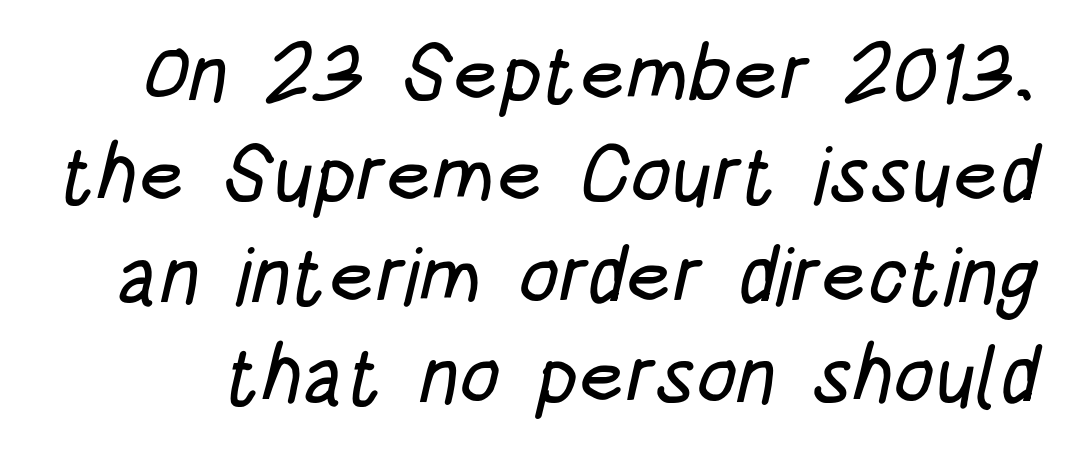
{"serif": "no", "width": "condensed", "stroke_contrast": "low", "x_height": "large", "monospaced": "no", "underline": "no", "line_spacing": "normal", "line_spacing_ratio": 1.26, "letter_spacing": "normal", "letter_spacing_em": 0.0, "glyph_px": 80}
